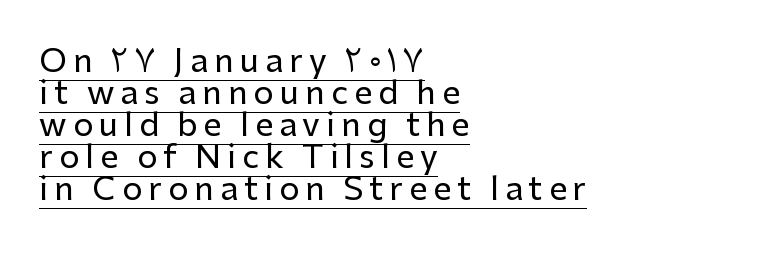
Q: Is the text italic (slanted)? A: No, it is upright.
Q: Is the typeface a serif or a sans-serif typeface? A: Sans-serif.
Q: Is the text underlined? A: Yes.
Q: How is the paragraph aligned? A: Left-aligned.
Q: Is the spacing between lines tight, normal or loose? A: Tight.
Q: Width (condensed, normal, or wide)? A: Normal.
Q: Stroke contrast? A: Low.
Q: x-height? A: Medium.
Q: Monospaced? A: No.
